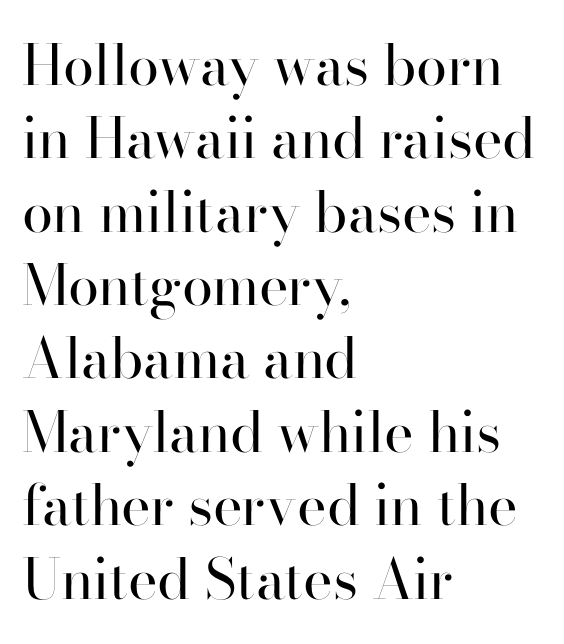
{"serif": "yes", "italic": "no", "bold": "no", "weight": "regular", "width": "normal", "stroke_contrast": "high", "x_height": "small", "monospaced": "no", "underline": "no", "align": "left", "line_spacing": "normal", "line_spacing_ratio": 1.31, "letter_spacing": "normal", "letter_spacing_em": 0.0, "glyph_px": 56}
